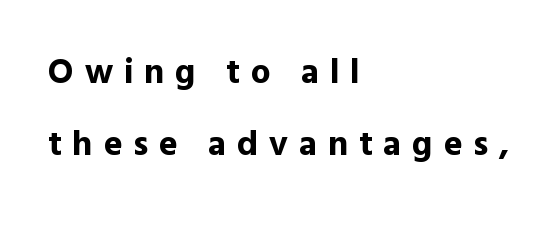
The image shows 35 px bold sans-serif type, upright; set left-aligned, loose line spacing (2.05x), unusually wide letter spacing (+0.31 em), not underlined; a medium x-height.
